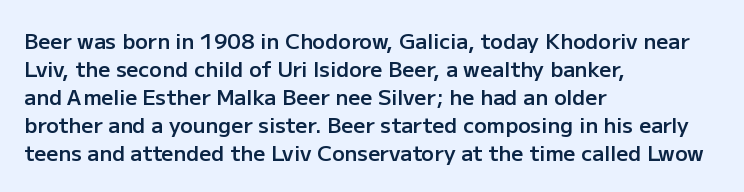
The image shows 21 px text type, upright; set left-aligned, normal line spacing (1.33x), normal letter spacing, not underlined.
